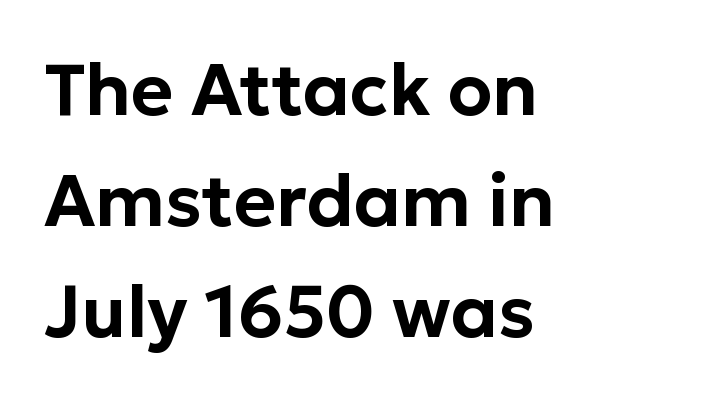
{"serif": "no", "italic": "no", "width": "normal", "stroke_contrast": "low", "x_height": "medium", "monospaced": "no", "underline": "no", "align": "left", "line_spacing": "normal", "line_spacing_ratio": 1.54, "letter_spacing": "normal", "letter_spacing_em": 0.0, "glyph_px": 72}
